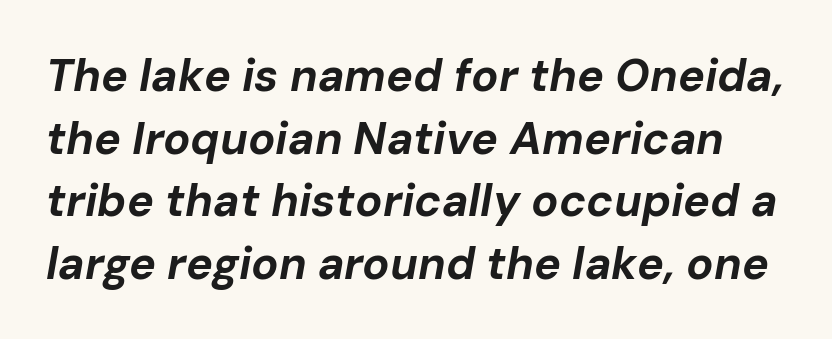
Q: Is the text bold? A: Yes.
Q: Is the text italic (slanted)? A: Yes, it leans right by about 10 degrees.
Q: Is the text underlined? A: No.
Q: Is the spacing between letters normal or unusually wide? A: Normal.
Q: Is the spacing between lines tight, normal or loose? A: Normal.
Q: Width (condensed, normal, or wide)? A: Normal.
Q: Stroke contrast? A: Low.
Q: x-height? A: Medium.
Q: Monospaced? A: No.
